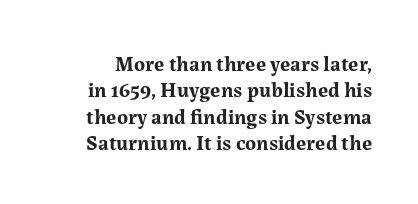
Q: Is the text bold? A: Yes.
Q: Is the text italic (slanted)? A: No, it is upright.
Q: Is the text underlined? A: No.
Q: Is the spacing between letters normal or unusually wide? A: Normal.
Q: Is the spacing between lines tight, normal or loose? A: Normal.
